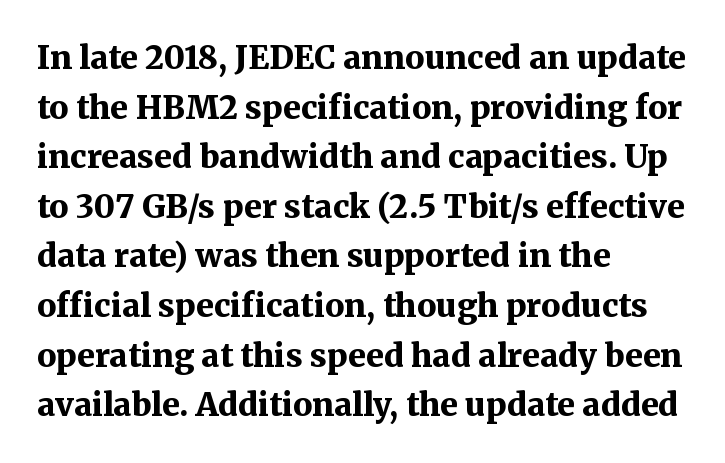
The image shows 32 px bold serif type, upright; set left-aligned, normal line spacing (1.55x), normal letter spacing, not underlined; medium stroke contrast and a medium x-height.
